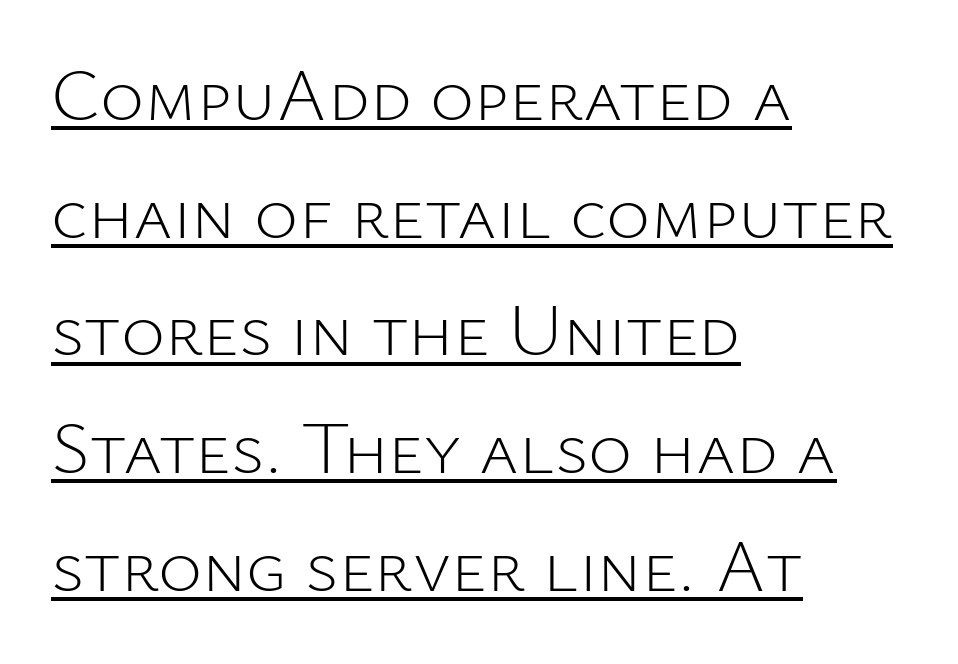
Q: Is the text bold? A: No.
Q: Is the text italic (slanted)? A: No, it is upright.
Q: Is the typeface a serif or a sans-serif typeface? A: Sans-serif.
Q: Is the text underlined? A: Yes.
Q: How is the paragraph aligned? A: Left-aligned.
Q: Is the spacing between letters normal or unusually wide? A: Normal.
Q: Is the spacing between lines tight, normal or loose? A: Normal.
Q: Width (condensed, normal, or wide)? A: Normal.
Q: Stroke contrast? A: Low.
Q: x-height? A: Medium.
Q: Monospaced? A: No.
